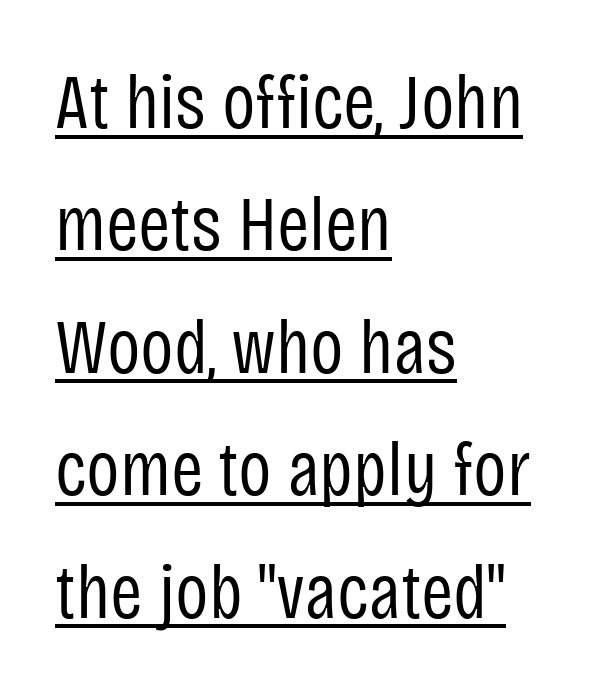
The image shows 78 px regular-weight, condensed sans-serif type, upright; set left-aligned, normal line spacing (1.57x), normal letter spacing, underlined; low stroke contrast and a large x-height.
